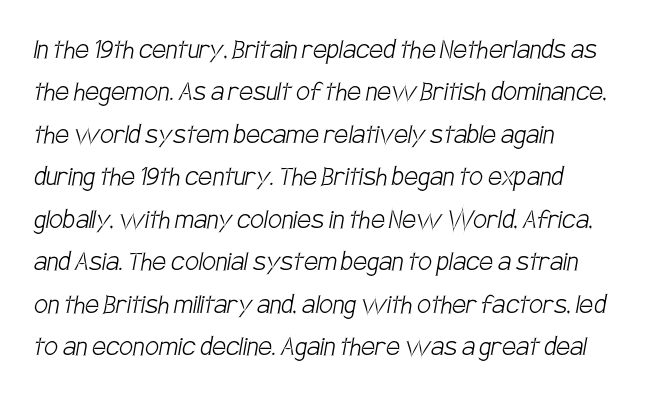
The image shows 31 px light, condensed sans-serif type; set left-aligned, normal line spacing (1.37x), normal letter spacing, not underlined; low stroke contrast and a large x-height.
